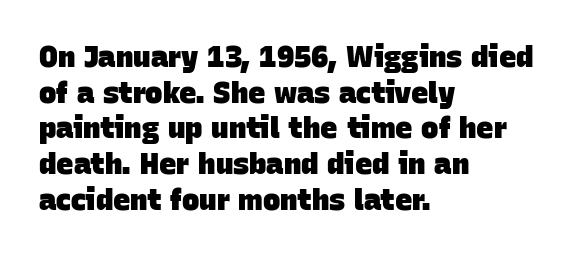
{"serif": "no", "bold": "yes", "weight": "heavy", "width": "normal", "stroke_contrast": "low", "x_height": "large", "monospaced": "no", "underline": "no", "align": "left", "line_spacing_ratio": 1.23, "letter_spacing": "normal", "letter_spacing_em": 0.0, "glyph_px": 29}
